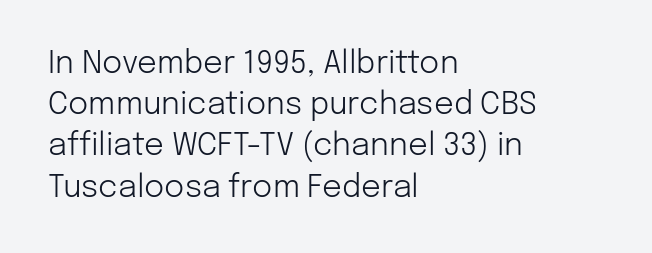
{"serif": "no", "italic": "no", "bold": "no", "weight": "light", "width": "normal", "stroke_contrast": "low", "x_height": "medium", "monospaced": "no", "underline": "no", "align": "left", "line_spacing": "normal", "line_spacing_ratio": 1.33, "letter_spacing": "normal", "letter_spacing_em": 0.0, "glyph_px": 31}
